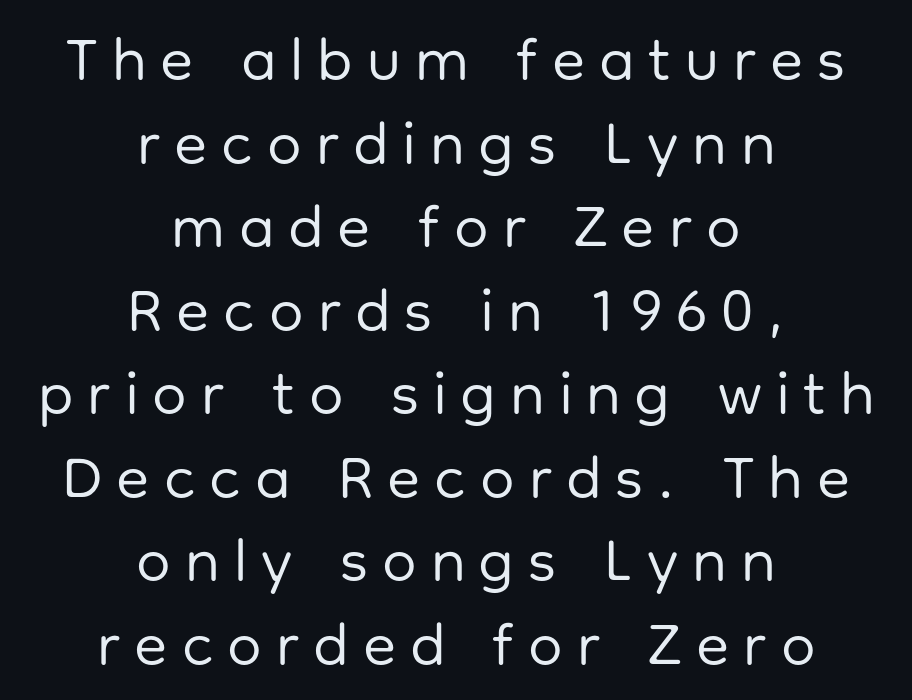
{"serif": "no", "italic": "no", "bold": "no", "weight": "regular", "width": "normal", "stroke_contrast": "low", "x_height": "medium", "monospaced": "no", "underline": "no", "align": "center", "line_spacing": "normal", "line_spacing_ratio": 1.37, "letter_spacing": "wide", "letter_spacing_em": 0.23, "glyph_px": 61}
